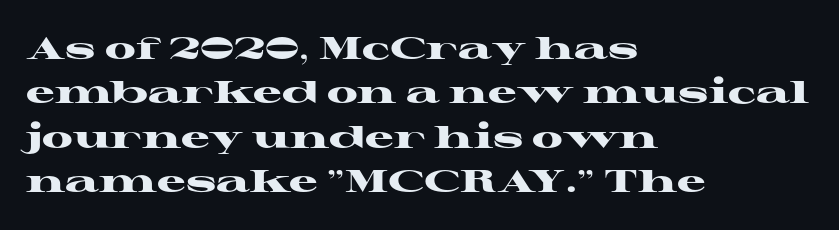
Q: Is the text bold? A: Yes.
Q: Is the text italic (slanted)? A: No, it is upright.
Q: Is the typeface a serif or a sans-serif typeface? A: Serif.
Q: Is the text underlined? A: No.
Q: How is the paragraph aligned? A: Left-aligned.
Q: Is the spacing between letters normal or unusually wide? A: Normal.
Q: Is the spacing between lines tight, normal or loose? A: Normal.
Q: Width (condensed, normal, or wide)? A: Wide.
Q: Stroke contrast? A: High.
Q: x-height? A: Medium.
Q: Monospaced? A: No.
